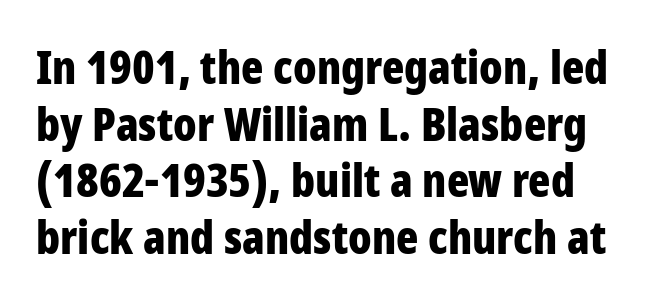
The image shows 46 px bold, condensed sans-serif type, upright; set left-aligned, line spacing 1.23x, normal letter spacing, not underlined; low stroke contrast and a large x-height.
